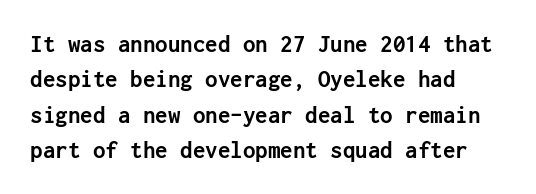
The image shows 25 px bold type, upright; set left-aligned, normal line spacing (1.42x), normal letter spacing, not underlined.
